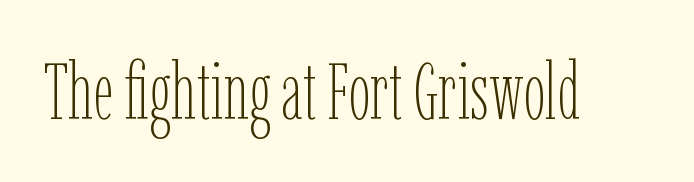
The image shows 79 px thin, condensed type, upright; set normal letter spacing, not underlined; low stroke contrast and a medium x-height.
